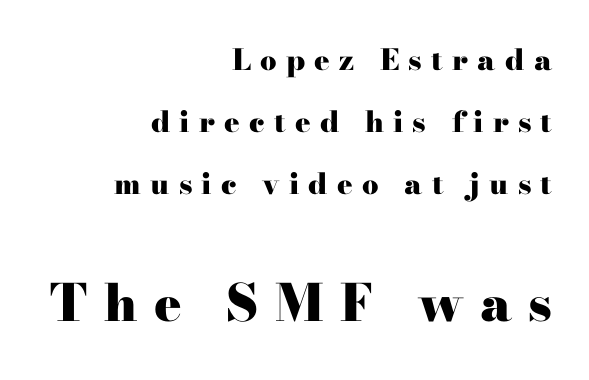
Q: Is the text bold? A: Yes.
Q: Is the text italic (slanted)? A: No, it is upright.
Q: Is the typeface a serif or a sans-serif typeface? A: Serif.
Q: Is the text underlined? A: No.
Q: How is the paragraph aligned? A: Right-aligned.
Q: Is the spacing between letters normal or unusually wide? A: Unusually wide.
Q: Is the spacing between lines tight, normal or loose? A: Loose.
Q: Which block of text is set in a larger size, the first (top) or the second (bottom)? A: The second (bottom) one.
Q: Width (condensed, normal, or wide)? A: Wide.
Q: Stroke contrast? A: High.
Q: x-height? A: Small.
Q: Monospaced? A: No.
